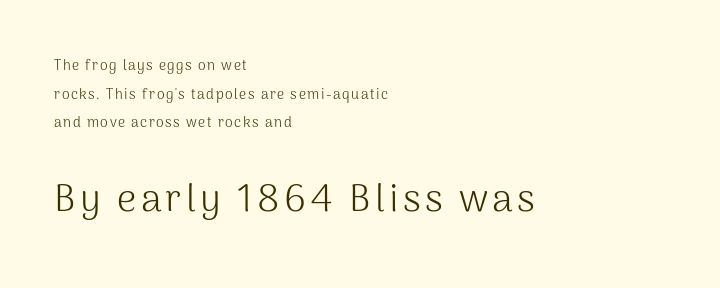
The image shows 38 px light sans-serif type, upright; set left-aligned, loose line spacing (2.05x), not underlined; the second (bottom) block is 2.71x larger; medium stroke contrast and a medium x-height.
